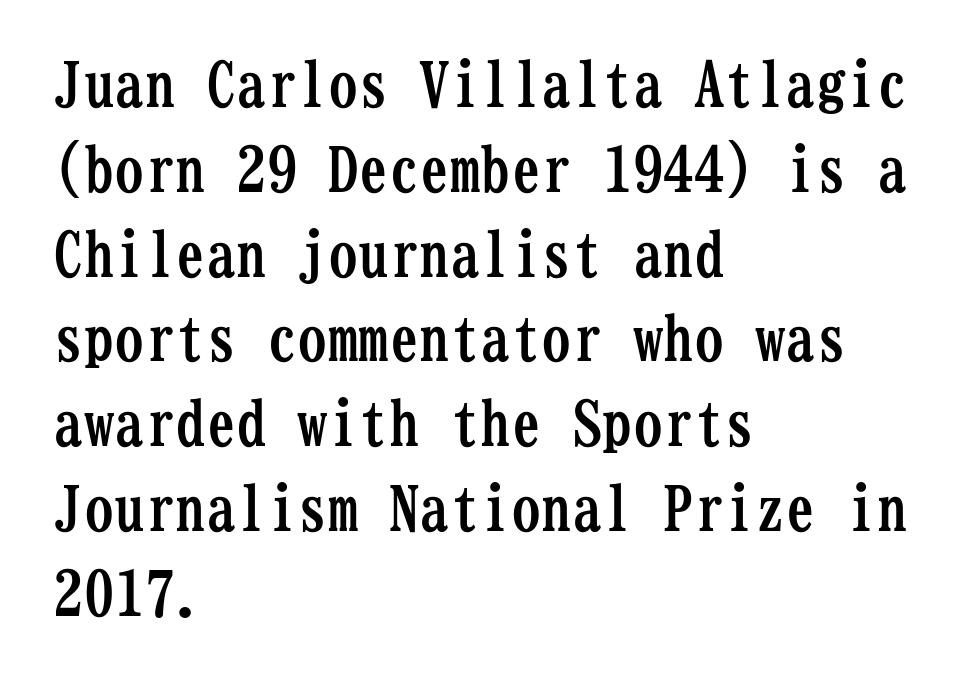
Caption: standard tracking, unaltered. Quick note: interline space is typical. A typesetter would call this monospace, since all characters share one set width. Style check: upright.
